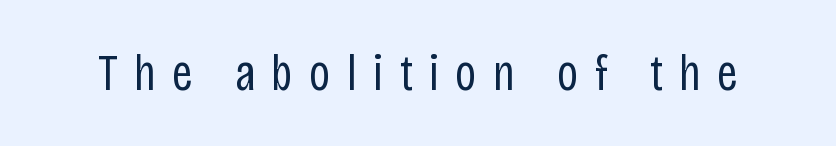
{"serif": "no", "italic": "no", "bold": "no", "weight": "regular", "width": "condensed", "stroke_contrast": "low", "x_height": "large", "monospaced": "no", "underline": "no", "letter_spacing": "wide", "letter_spacing_em": 0.31, "glyph_px": 52}
